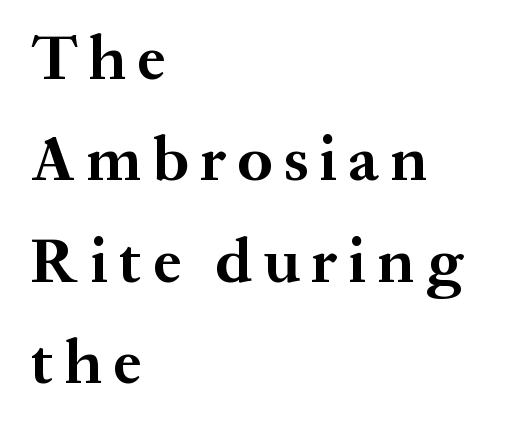
Q: Is the text bold? A: Yes.
Q: Is the text italic (slanted)? A: No, it is upright.
Q: Is the typeface a serif or a sans-serif typeface? A: Serif.
Q: Is the text underlined? A: No.
Q: How is the paragraph aligned? A: Left-aligned.
Q: Is the spacing between lines tight, normal or loose? A: Normal.
Q: Width (condensed, normal, or wide)? A: Normal.
Q: Stroke contrast? A: Medium.
Q: x-height? A: Medium.
Q: Monospaced? A: No.
